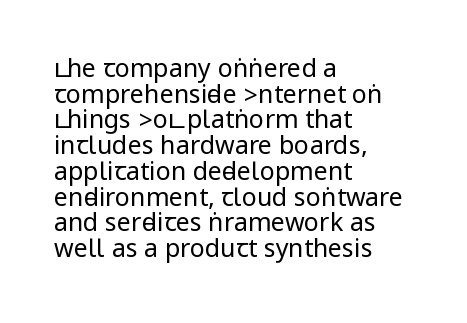
Teacher's note: observe the even left margin — that is flush-left alignment. The letterforms sit shoulder to shoulder at normal distance. Cramped leading. When letters stand straight like this, we call the style roman or upright. Weight: not bold — regular or lighter.
